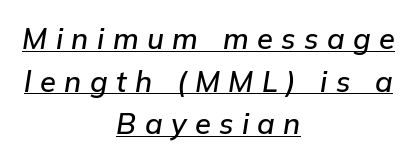
The image shows 29 px text type, italic (leaning right); set centered, normal line spacing (1.47x), unusually wide letter spacing (+0.29 em), underlined; low stroke contrast and a medium x-height.
